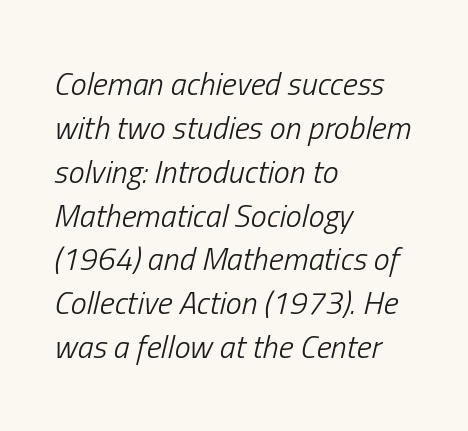
The image shows 32 px light, condensed type, italic (leaning right); set left-aligned, normal line spacing (1.37x), normal letter spacing, not underlined; low stroke contrast and a medium x-height.
